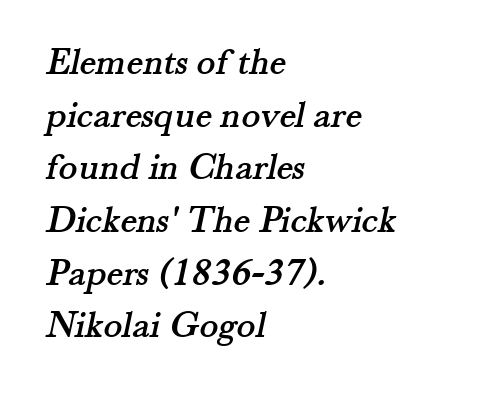
The image shows 39 px serif type; set left-aligned, normal line spacing (1.35x), normal letter spacing, not underlined; medium stroke contrast and a small x-height.
